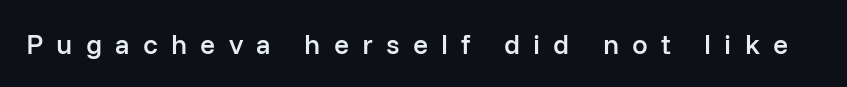
The image shows 28 px semibold sans-serif type, upright; set unusually wide letter spacing (+0.47 em), not underlined; low stroke contrast and a medium x-height.
